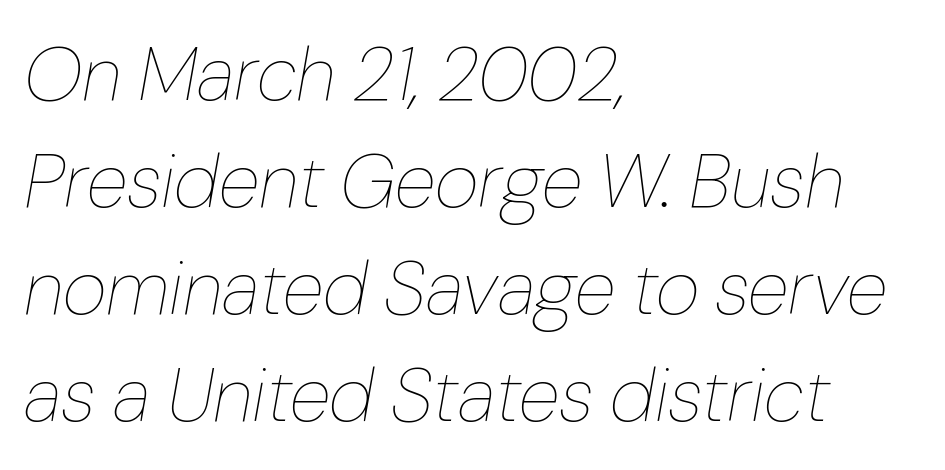
The image shows 76 px thin type, italic (leaning right); set left-aligned, normal line spacing (1.41x), normal letter spacing, not underlined; low stroke contrast and a medium x-height.
